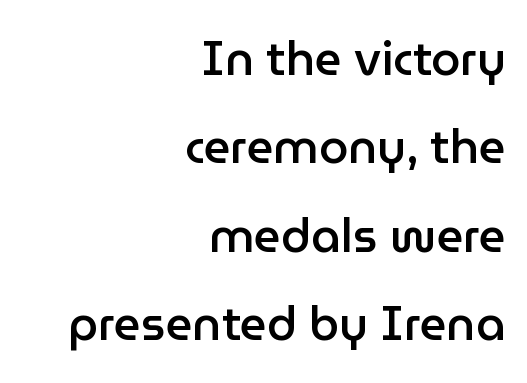
The image shows 47 px semibold sans-serif type, upright; set right-aligned, line spacing 1.88x, normal letter spacing, not underlined; low stroke contrast and a medium x-height.
